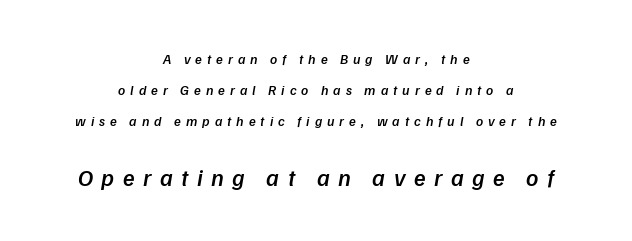
The image shows 24 px text type, italic (leaning right); set centered, loose line spacing (2.2x), unusually wide letter spacing (+0.35 em), not underlined; the second (bottom) block is 1.71x larger.
